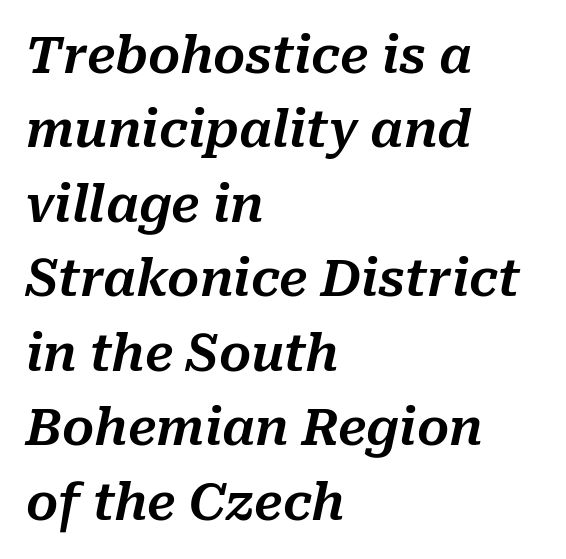
{"italic": "yes", "lean": "right", "slant_degrees": 10, "width": "normal", "stroke_contrast": "medium", "x_height": "medium", "monospaced": "no", "underline": "no", "align": "left", "line_spacing": "normal", "line_spacing_ratio": 1.49, "letter_spacing": "normal", "letter_spacing_em": 0.0, "glyph_px": 50}
